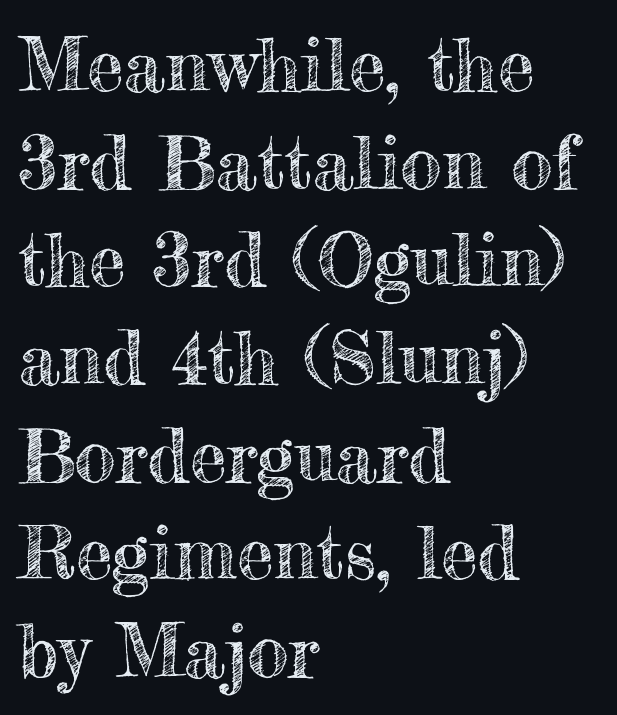
The image shows 74 px text type, upright; set left-aligned, normal line spacing (1.32x), normal letter spacing, not underlined; a small x-height.
